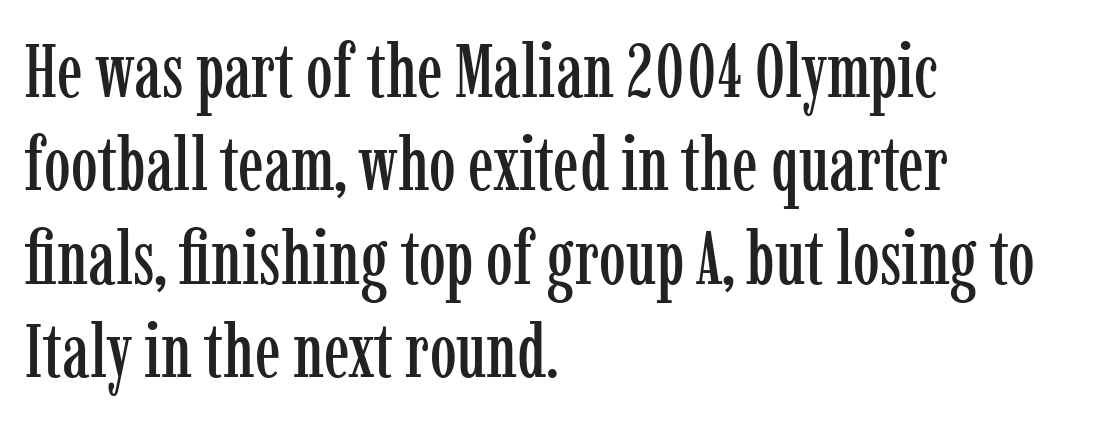
The image shows 76 px condensed serif type, upright; set left-aligned, line spacing 1.23x, normal letter spacing, not underlined; low stroke contrast and a medium x-height.
